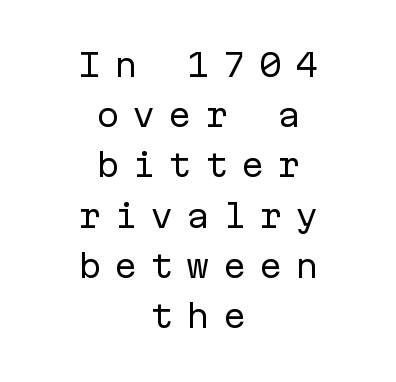
Think standard paragraph weight, or any step lighter than that. The whitespace from short lines is split evenly between both sides. Each letter, wide or thin by design, is forced into the same width here. Tracking here is generous; glyphs stand well apart from one another.
